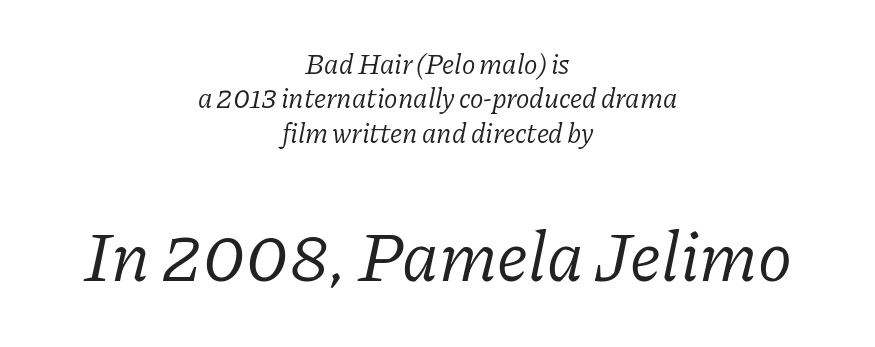
Q: Is the text bold? A: No.
Q: Is the text italic (slanted)? A: Yes, it leans right by about 11 degrees.
Q: Is the typeface a serif or a sans-serif typeface? A: Serif.
Q: Is the text underlined? A: No.
Q: How is the paragraph aligned? A: Centered.
Q: Is the spacing between letters normal or unusually wide? A: Normal.
Q: Which block of text is set in a larger size, the first (top) or the second (bottom)? A: The second (bottom) one.
Q: Width (condensed, normal, or wide)? A: Normal.
Q: Stroke contrast? A: Low.
Q: x-height? A: Medium.
Q: Monospaced? A: No.
